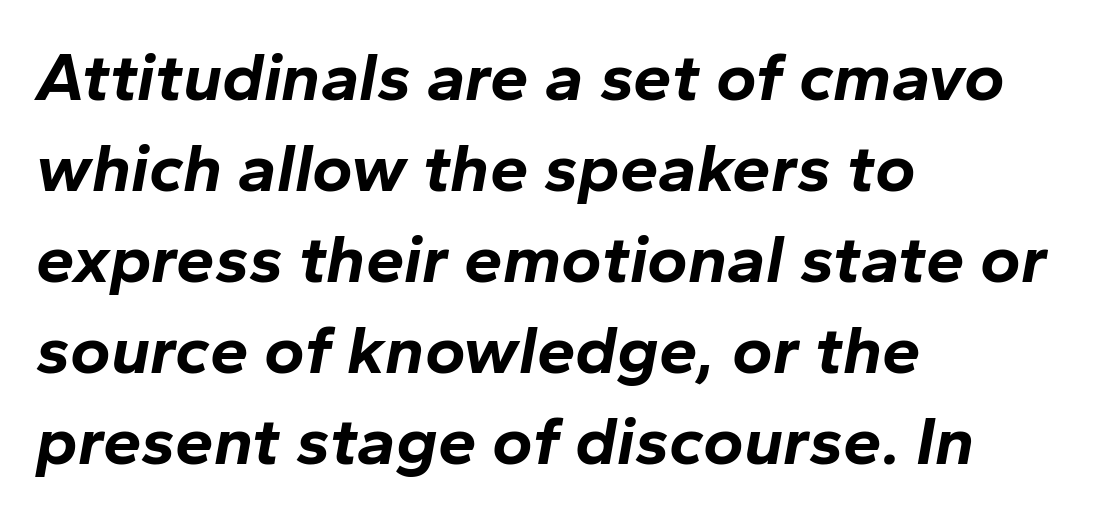
{"italic": "yes", "lean": "right", "slant_degrees": 10, "bold": "yes", "weight": "bold", "width": "normal", "stroke_contrast": "low", "x_height": "medium", "monospaced": "no", "underline": "no", "align": "left", "line_spacing": "normal", "line_spacing_ratio": 1.32, "letter_spacing": "normal", "letter_spacing_em": 0.0, "glyph_px": 69}
